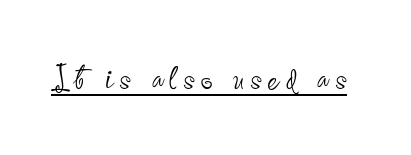
Q: Is the text bold? A: No.
Q: Is the text italic (slanted)? A: Yes.
Q: Is the typeface a serif or a sans-serif typeface? A: Sans-serif.
Q: Is the text underlined? A: Yes.
Q: Width (condensed, normal, or wide)? A: Condensed.
Q: Stroke contrast? A: Low.
Q: x-height? A: Small.
Q: Monospaced? A: No.
